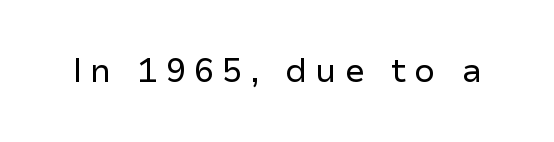
{"serif": "no", "italic": "no", "bold": "no", "weight": "regular", "width": "normal", "stroke_contrast": "low", "x_height": "medium", "monospaced": "no", "underline": "no", "letter_spacing": "wide", "letter_spacing_em": 0.25, "glyph_px": 33}
